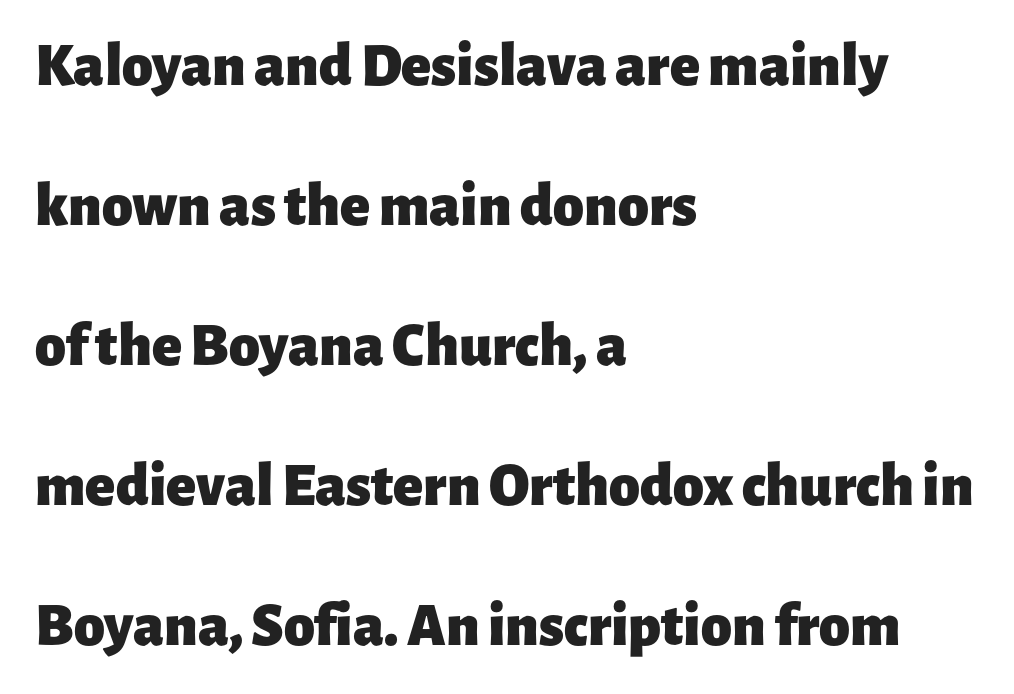
{"serif": "no", "italic": "no", "bold": "yes", "weight": "heavy", "width": "normal", "stroke_contrast": "low", "x_height": "medium", "monospaced": "no", "underline": "no", "align": "left", "line_spacing": "loose", "line_spacing_ratio": 2.26, "letter_spacing": "normal", "letter_spacing_em": 0.0, "glyph_px": 62}
